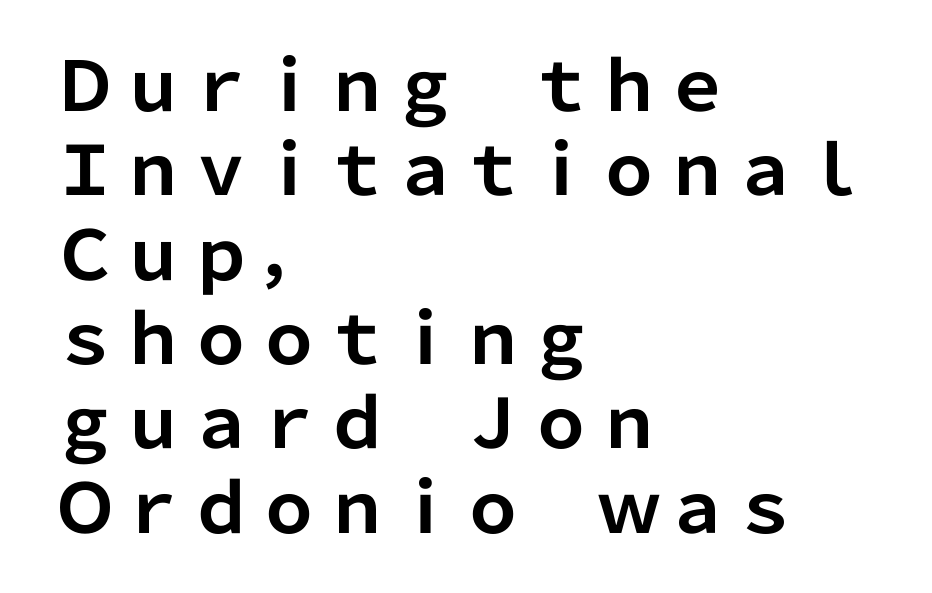
Honestly, there is no underline to notice here at all. Letterform terminals end flat and unadorned throughout the passage. Compared with typical body copy, the letter spacing here is the same. Ordinary non-slanted type is in use. Set as a true bold cut, around the 700 mark.
